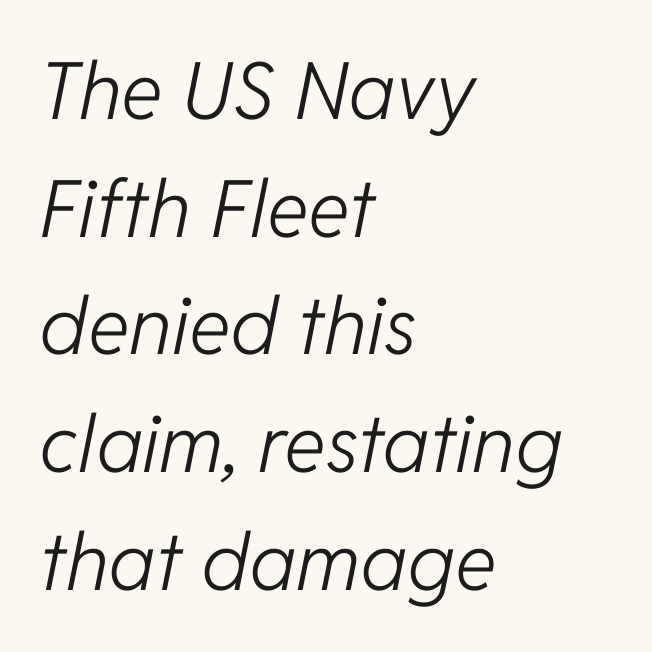
{"italic": "yes", "lean": "right", "slant_degrees": 11, "bold": "no", "weight": "light", "width": "normal", "stroke_contrast": "low", "x_height": "medium", "monospaced": "no", "underline": "no", "align": "left", "line_spacing": "normal", "line_spacing_ratio": 1.49, "letter_spacing": "normal", "letter_spacing_em": 0.0, "glyph_px": 79}
